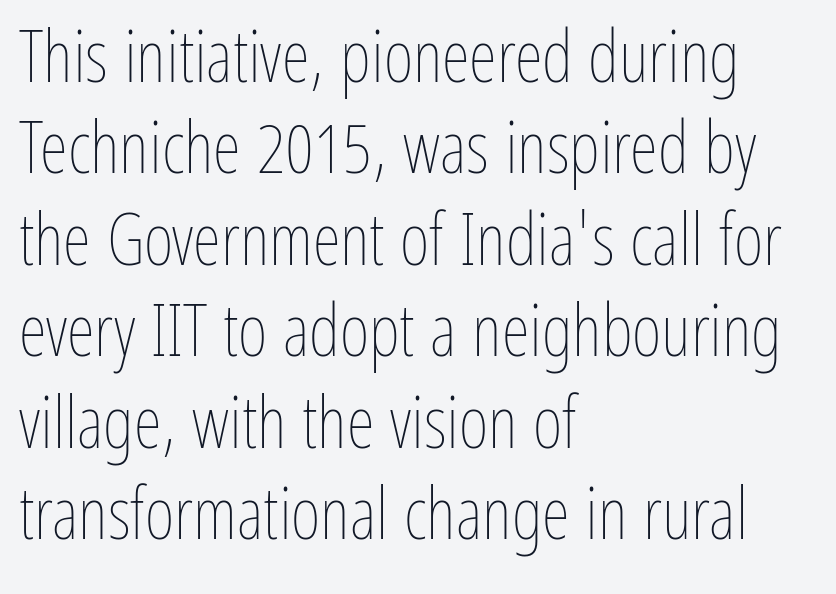
{"italic": "no", "bold": "no", "weight": "thin", "width": "condensed", "stroke_contrast": "low", "x_height": "medium", "monospaced": "no", "underline": "no", "align": "left", "line_spacing": "normal", "line_spacing_ratio": 1.27, "letter_spacing": "normal", "letter_spacing_em": 0.0, "glyph_px": 72}
